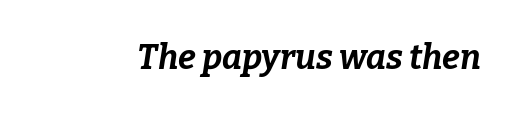
Q: Is the text bold? A: Yes.
Q: Is the text italic (slanted)? A: Yes, it leans right by about 9 degrees.
Q: Is the text underlined? A: No.
Q: Is the spacing between letters normal or unusually wide? A: Normal.
Q: Width (condensed, normal, or wide)? A: Normal.
Q: Stroke contrast? A: Low.
Q: x-height? A: Medium.
Q: Monospaced? A: No.
